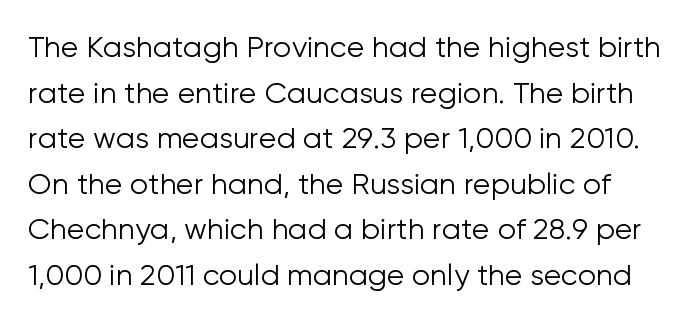
{"serif": "no", "italic": "no", "bold": "no", "weight": "light", "width": "normal", "stroke_contrast": "low", "x_height": "medium", "monospaced": "no", "underline": "no", "line_spacing": "normal", "line_spacing_ratio": 1.57, "letter_spacing": "normal", "letter_spacing_em": 0.0, "glyph_px": 29}
